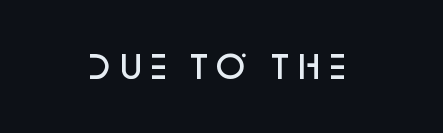
{"serif": "no", "italic": "no", "bold": "semi", "weight": "semibold", "width": "normal", "stroke_contrast": "low", "x_height": "large", "monospaced": "no", "underline": "no", "letter_spacing": "normal", "letter_spacing_em": 0.0, "glyph_px": 31}
